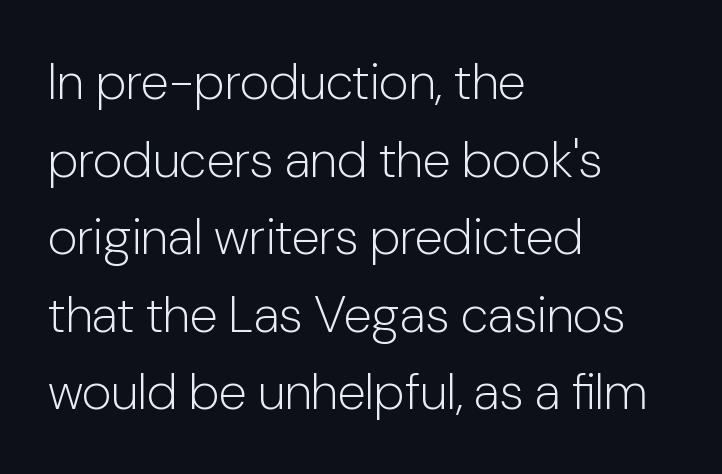
You can tell it's not italic because the verticals are truly vertical. The zone under the glyphs is completely vacant. Words appear dense and cohesive because spacing is normal. This sample is left-justified, so line endings fall wherever the words run out. Varying glyph widths throughout — classic text-font behaviour. The text was rendered using a sans face with plain stroke endings.
